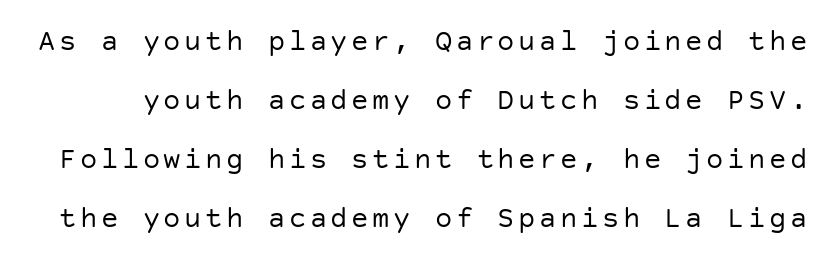
{"serif": "no", "italic": "no", "bold": "no", "weight": "regular", "width": "normal", "stroke_contrast": "low", "x_height": "large", "underline": "no", "line_spacing": "loose", "line_spacing_ratio": 2.04, "glyph_px": 29}
